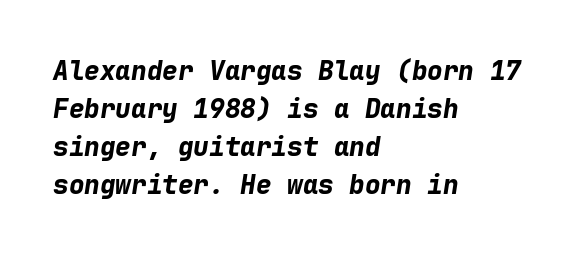
{"italic": "yes", "lean": "right", "slant_degrees": 9, "bold": "yes", "underline": "no", "align": "left", "line_spacing": "normal", "line_spacing_ratio": 1.46, "letter_spacing": "normal", "letter_spacing_em": 0.0, "glyph_px": 26}
